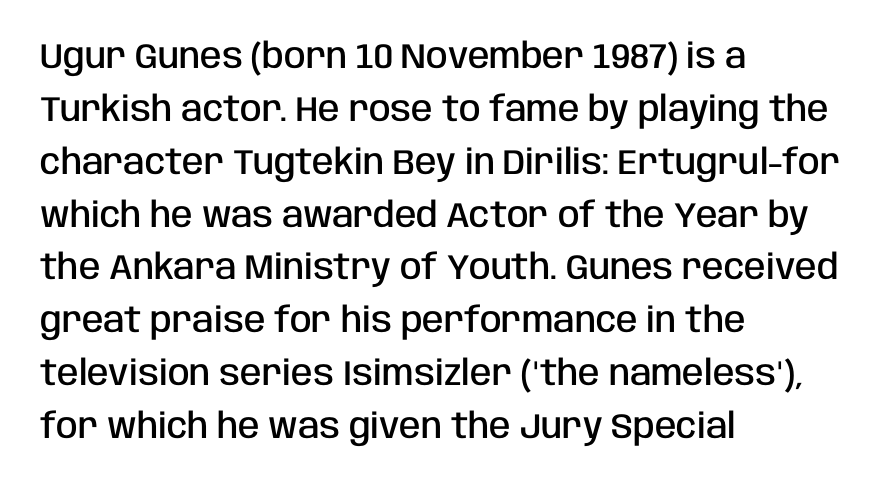
The image shows 35 px semibold, condensed sans-serif type, upright; set left-aligned, normal line spacing (1.51x), normal letter spacing, not underlined; low stroke contrast and a large x-height.
